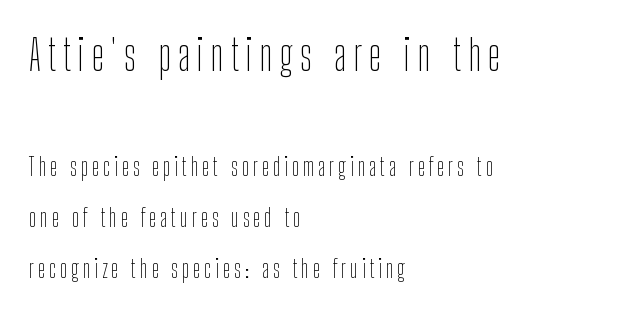
Top chunk: large. Bottom chunk: small. These lines stand farther apart than default settings would place them. This sample has the flowing, uneven cadence of proportional lettering. A light-to-regular cut is what we see here. Posture: upright roman.
